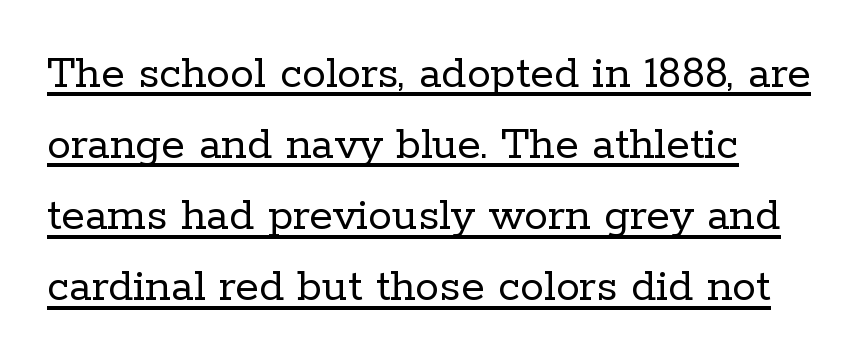
{"serif": "yes", "italic": "no", "bold": "no", "weight": "regular", "width": "normal", "stroke_contrast": "low", "x_height": "medium", "monospaced": "no", "underline": "yes", "align": "left", "line_spacing": "normal", "line_spacing_ratio": 1.48, "letter_spacing": "normal", "letter_spacing_em": 0.0, "glyph_px": 48}
